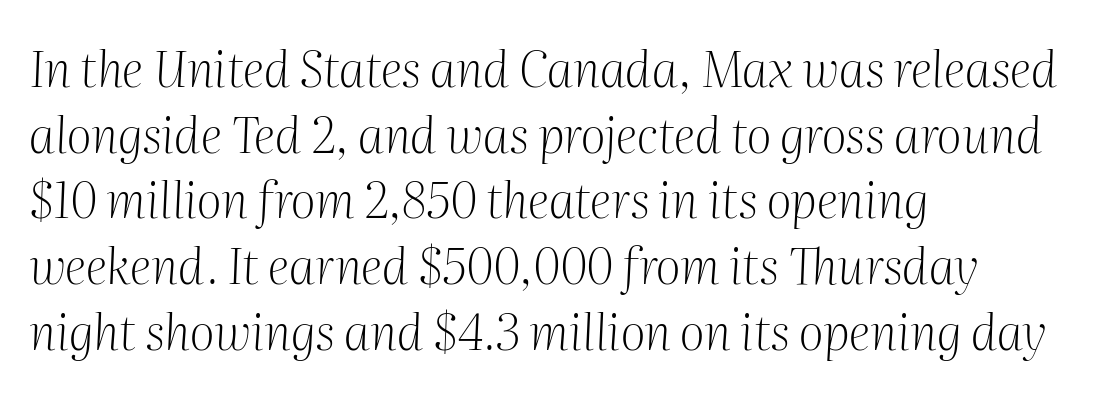
The image shows 49 px light serif type, italic (leaning right); set left-aligned, normal line spacing (1.34x), normal letter spacing, not underlined; medium stroke contrast and a medium x-height.
